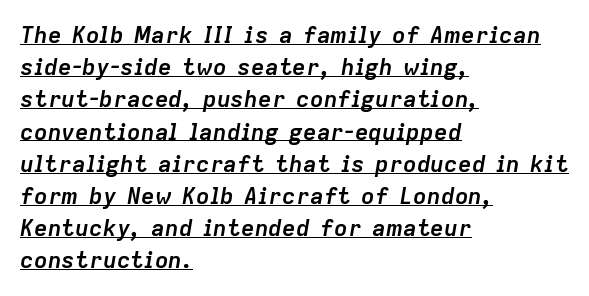
Q: Is the text bold? A: Yes.
Q: Is the text italic (slanted)? A: Yes, it leans right by about 9 degrees.
Q: Is the text underlined? A: Yes.
Q: How is the paragraph aligned? A: Left-aligned.
Q: Is the spacing between letters normal or unusually wide? A: Normal.
Q: Is the spacing between lines tight, normal or loose? A: Normal.
